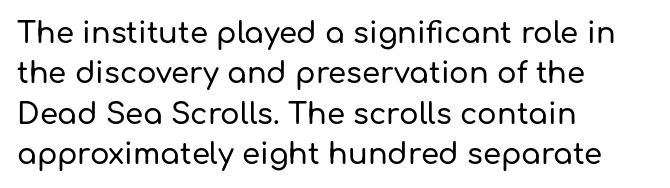
{"serif": "no", "italic": "no", "width": "normal", "stroke_contrast": "low", "x_height": "medium", "monospaced": "no", "underline": "no", "align": "left", "line_spacing": "normal", "line_spacing_ratio": 1.39, "letter_spacing": "normal", "letter_spacing_em": 0.0, "glyph_px": 29}
